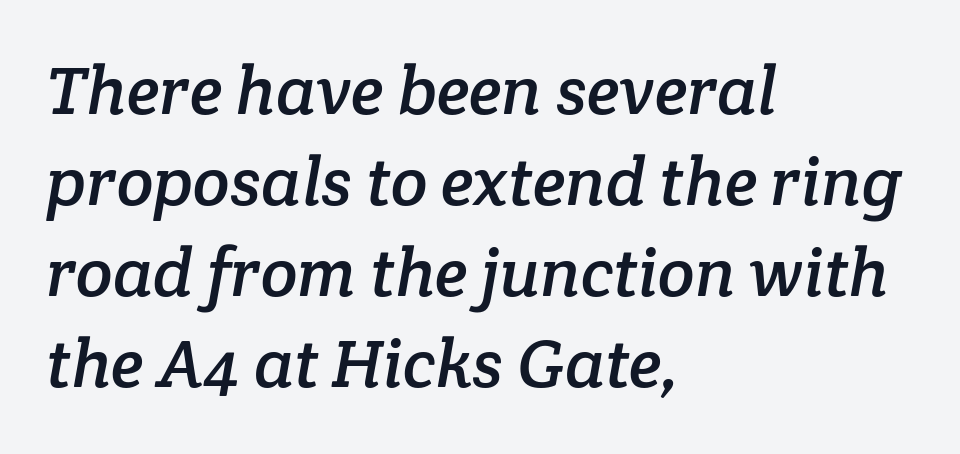
{"serif": "yes", "width": "normal", "stroke_contrast": "low", "x_height": "medium", "monospaced": "no", "underline": "no", "align": "left", "line_spacing": "normal", "line_spacing_ratio": 1.34, "letter_spacing": "normal", "letter_spacing_em": 0.0, "glyph_px": 68}
